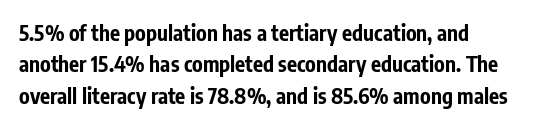
Set as a true bold cut, around the 700 mark. You can tell it's not italic because the verticals are truly vertical. Horizontally, the lines are justified to the leading edge only. Evenly set lines give the paragraph a standard silhouette. Just letters on the line, the space beneath them empty. Compared with typical body copy, the letter spacing here is the same.
